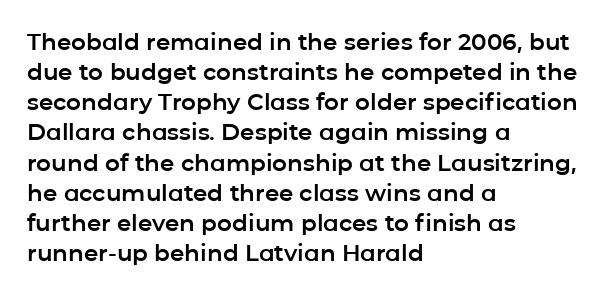
The image shows 23 px text type, upright; set left-aligned, normal line spacing (1.31x), normal letter spacing, not underlined.
